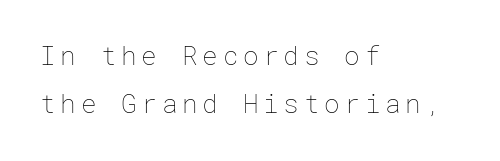
Beneath every word, the page is bare. Designer's note — italics off, roman on. Horizontal alignment here is leftward, the default for most running prose. The characters are drawn with everyday or finer stroke widths.
